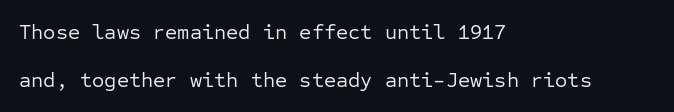
The image shows 21 px text type, upright; set left-aligned, loose line spacing (2.29x), normal letter spacing, not underlined.
